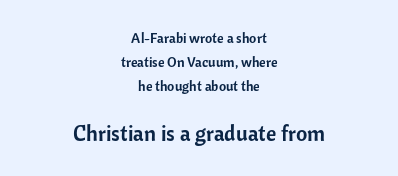
{"italic": "no", "underline": "no", "align": "center", "line_spacing_ratio": 1.72, "letter_spacing": "normal", "letter_spacing_em": 0.0, "larger_block": "second", "size_ratio": 1.57, "glyph_px": 22}
